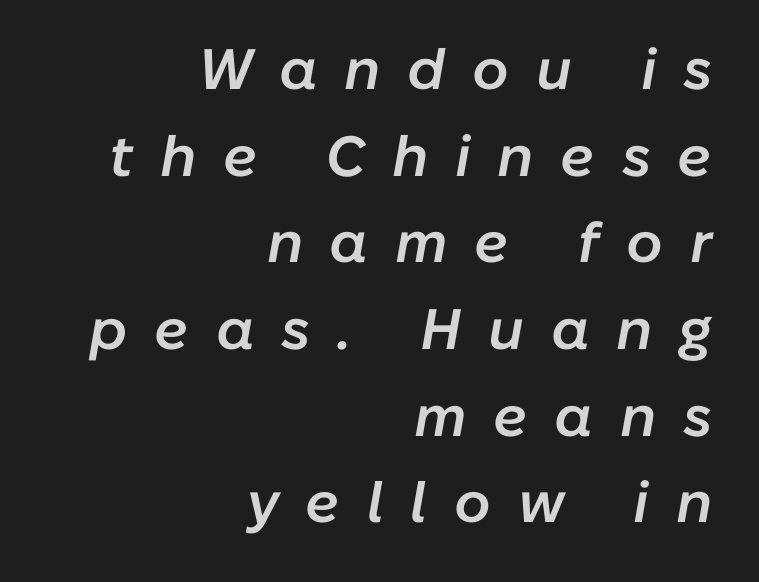
The image shows 57 px semibold type, italic (leaning right); set right-aligned, normal line spacing (1.52x), unusually wide letter spacing (+0.47 em), not underlined; low stroke contrast and a medium x-height.
